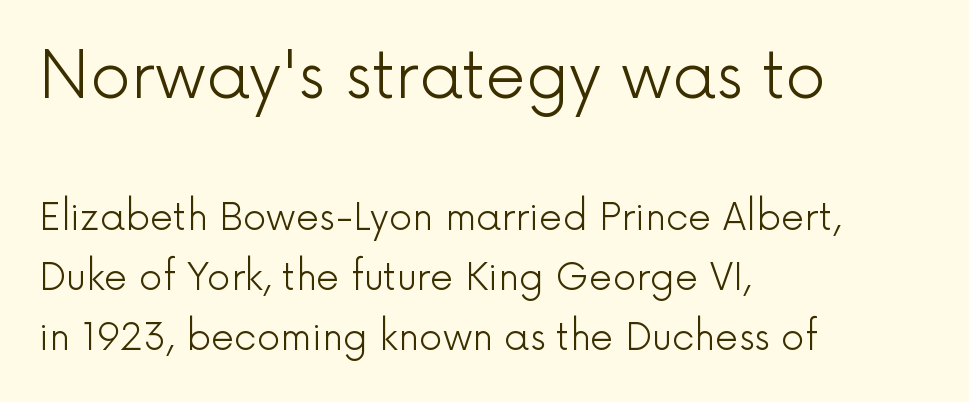
The image shows 64 px light sans-serif type, upright; set left-aligned, normal line spacing (1.63x), normal letter spacing, not underlined; the first (top) block is 1.73x larger; a medium x-height.
